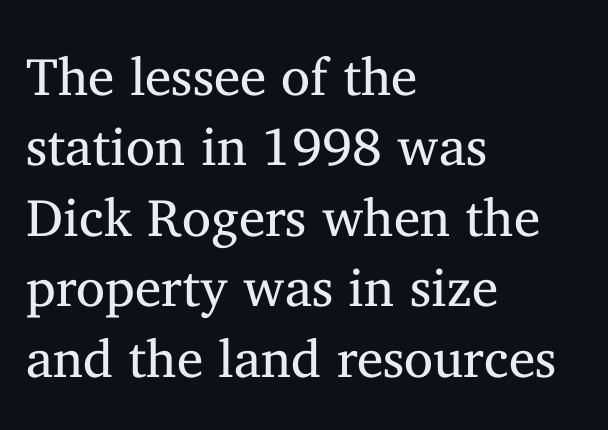
{"serif": "yes", "italic": "no", "bold": "no", "weight": "regular", "width": "normal", "stroke_contrast": "medium", "x_height": "medium", "monospaced": "no", "underline": "no", "align": "left", "line_spacing": "normal", "line_spacing_ratio": 1.33, "letter_spacing": "normal", "letter_spacing_em": 0.0, "glyph_px": 53}
